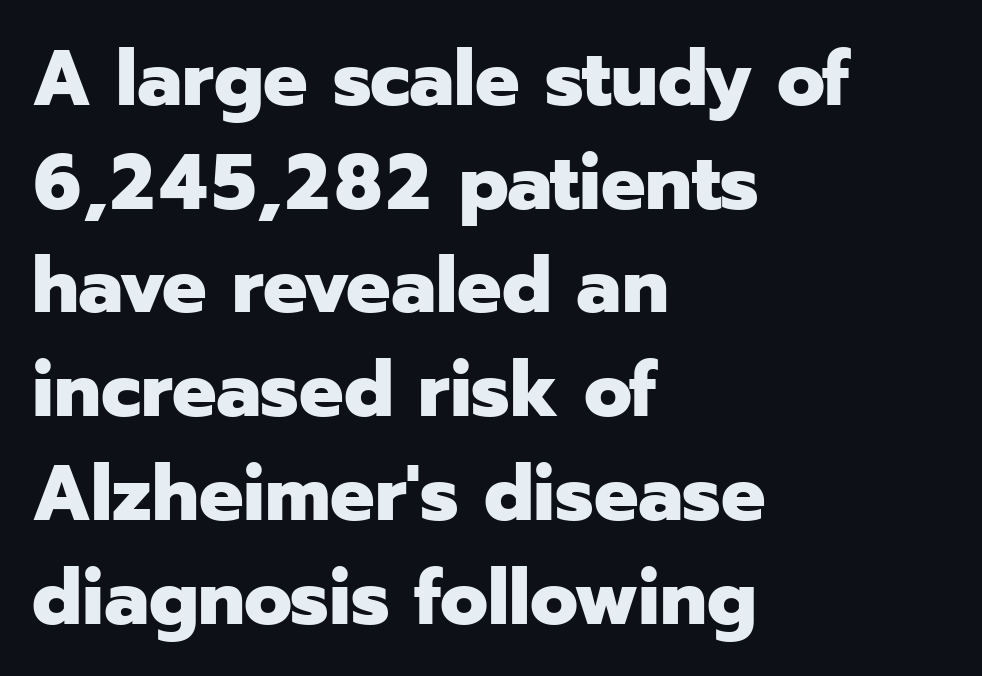
Q: Is the text bold? A: Yes.
Q: Is the text italic (slanted)? A: No, it is upright.
Q: Is the typeface a serif or a sans-serif typeface? A: Sans-serif.
Q: Is the text underlined? A: No.
Q: How is the paragraph aligned? A: Left-aligned.
Q: Is the spacing between letters normal or unusually wide? A: Normal.
Q: Is the spacing between lines tight, normal or loose? A: Normal.
Q: Width (condensed, normal, or wide)? A: Normal.
Q: Stroke contrast? A: Low.
Q: x-height? A: Medium.
Q: Monospaced? A: No.
